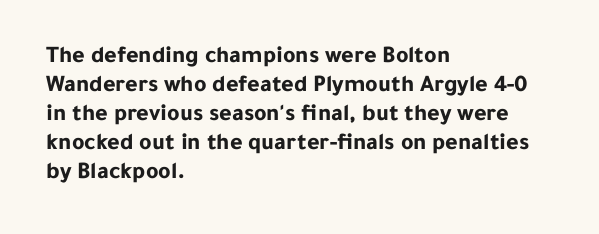
{"italic": "no", "bold": "yes", "underline": "no", "align": "left", "line_spacing_ratio": 1.21, "letter_spacing": "normal", "letter_spacing_em": 0.0, "glyph_px": 24}
